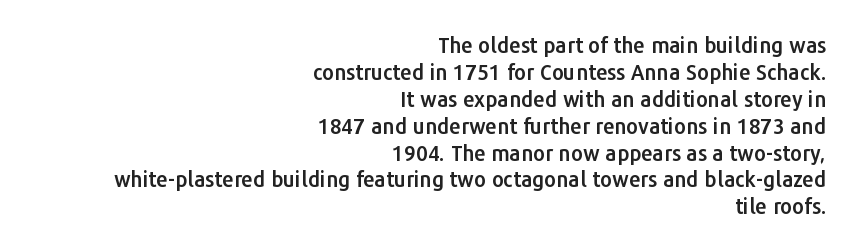
{"italic": "no", "underline": "no", "align": "right", "line_spacing": "normal", "line_spacing_ratio": 1.28, "letter_spacing": "normal", "letter_spacing_em": 0.0, "glyph_px": 21}
